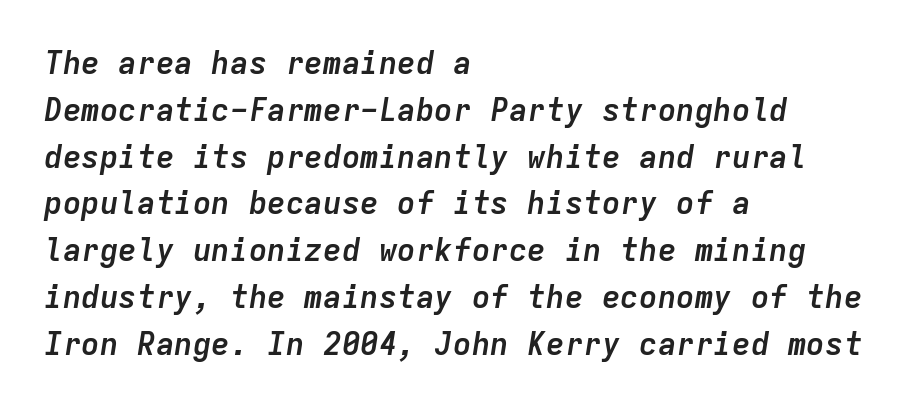
The image shows 31 px semibold type, italic (leaning right), monospaced; set left-aligned, normal line spacing (1.51x), normal letter spacing, not underlined; low stroke contrast and a medium x-height.
